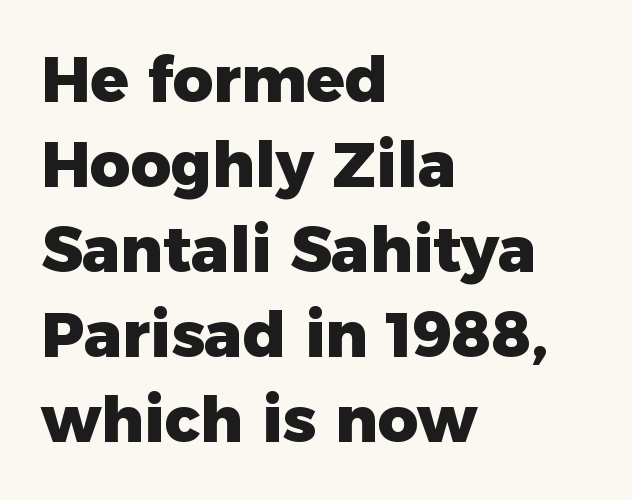
Q: Is the text bold? A: Yes.
Q: Is the text italic (slanted)? A: No, it is upright.
Q: Is the typeface a serif or a sans-serif typeface? A: Sans-serif.
Q: Is the text underlined? A: No.
Q: How is the paragraph aligned? A: Left-aligned.
Q: Is the spacing between letters normal or unusually wide? A: Normal.
Q: Is the spacing between lines tight, normal or loose? A: Normal.
Q: Width (condensed, normal, or wide)? A: Normal.
Q: Stroke contrast? A: Low.
Q: x-height? A: Medium.
Q: Monospaced? A: No.
